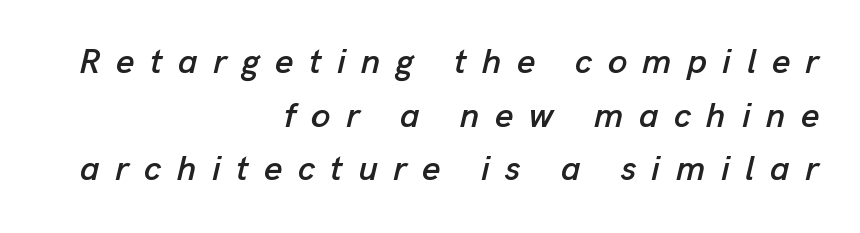
Normally led — the rows are evenly, conventionally spaced. The letters advance in unequal steps, a hallmark of proportional type. Does extra space separate the letters? Yes, quite a lot of it. Nobody drew a line under any word here. If you drew a line through each stem, it would be angled. Where is the straight margin? On the right.
